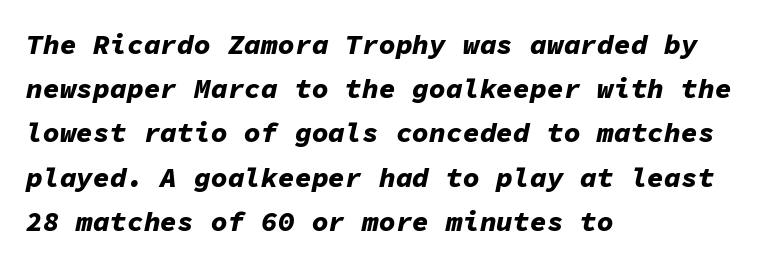
The image shows 28 px bold type, italic (leaning right), monospaced; set left-aligned, normal line spacing (1.58x), normal letter spacing, not underlined; low stroke contrast and a medium x-height.
